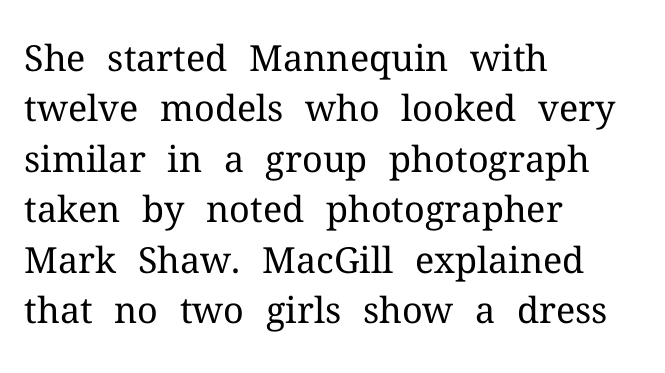
Each row of text sits above clean, open space. Compared with a centered layout, this one pins lines to the left instead. Notice how descenders clear the ascenders below comfortably — that's standard leading. The axis of the letterforms is exactly vertical. The designer went with a serif here, giving each stem small feet. Unbolded letterforms with no extra heft.
